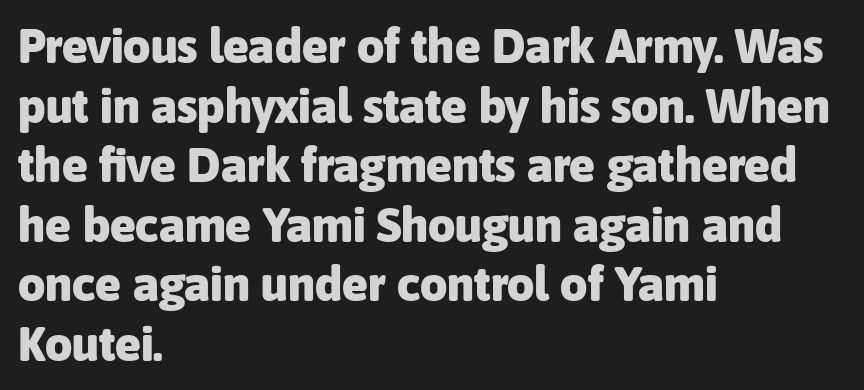
In terms of letterform style, serifs are entirely absent. The axis of the letterforms is exactly vertical. Weight: bold. This sample uses plain, unmodified letter spacing. Rule under the text: the space is simply empty. Notice how the passage keeps a crisp vertical edge on the left only.
